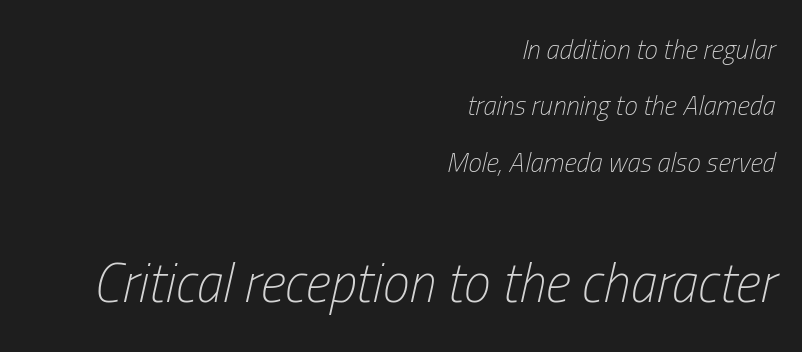
Q: Is the text bold? A: No.
Q: Is the text italic (slanted)? A: Yes, it leans right by about 13 degrees.
Q: Is the text underlined? A: No.
Q: How is the paragraph aligned? A: Right-aligned.
Q: Is the spacing between letters normal or unusually wide? A: Normal.
Q: Is the spacing between lines tight, normal or loose? A: Loose.
Q: Which block of text is set in a larger size, the first (top) or the second (bottom)? A: The second (bottom) one.
Q: Width (condensed, normal, or wide)? A: Condensed.
Q: Stroke contrast? A: Low.
Q: x-height? A: Medium.
Q: Monospaced? A: No.
